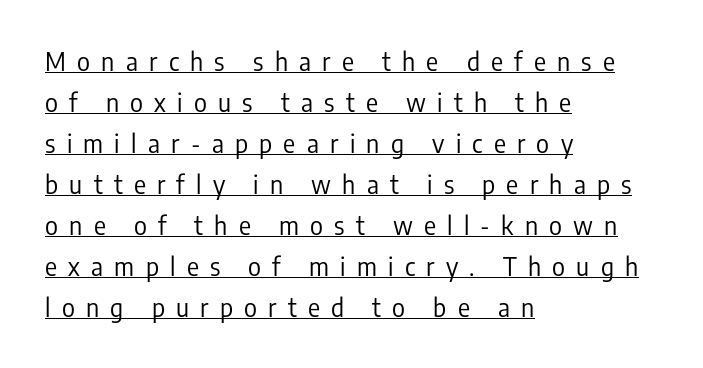
{"italic": "no", "bold": "no", "underline": "yes", "align": "left", "line_spacing": "normal", "line_spacing_ratio": 1.64, "letter_spacing": "wide", "letter_spacing_em": 0.45, "glyph_px": 25}
